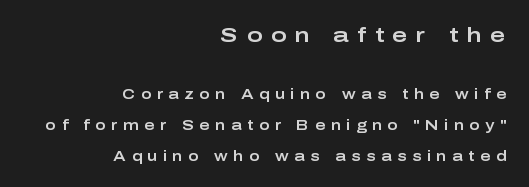
{"italic": "no", "underline": "no", "align": "right", "line_spacing": "loose", "line_spacing_ratio": 2.2, "letter_spacing": "wide", "letter_spacing_em": 0.4, "larger_block": "first", "size_ratio": 1.5, "glyph_px": 21}
